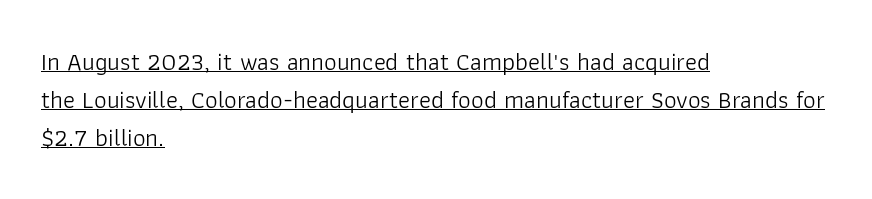
Q: Is the text bold? A: No.
Q: Is the text italic (slanted)? A: No, it is upright.
Q: Is the text underlined? A: Yes.
Q: How is the paragraph aligned? A: Left-aligned.
Q: Is the spacing between letters normal or unusually wide? A: Normal.
Q: Is the spacing between lines tight, normal or loose? A: Normal.
